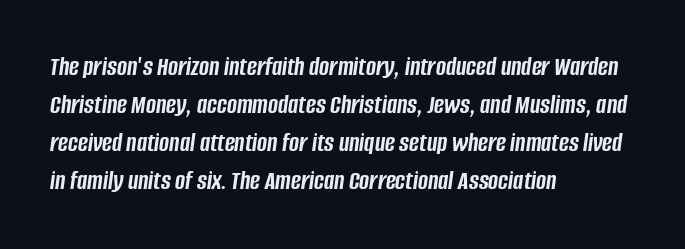
Q: Is the text bold? A: Yes.
Q: Is the text italic (slanted)? A: Yes, it leans right by about 8 degrees.
Q: Is the text underlined? A: No.
Q: How is the paragraph aligned? A: Left-aligned.
Q: Is the spacing between letters normal or unusually wide? A: Normal.
Q: Is the spacing between lines tight, normal or loose? A: Normal.
